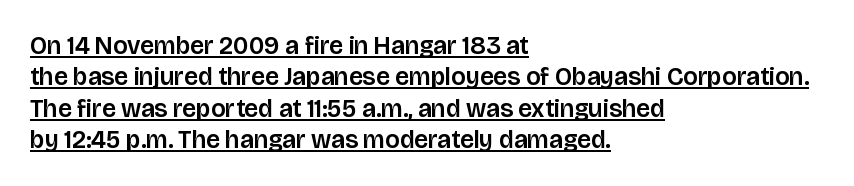
{"italic": "no", "underline": "yes", "align": "left", "line_spacing": "normal", "line_spacing_ratio": 1.26, "letter_spacing": "normal", "letter_spacing_em": 0.0, "glyph_px": 25}
